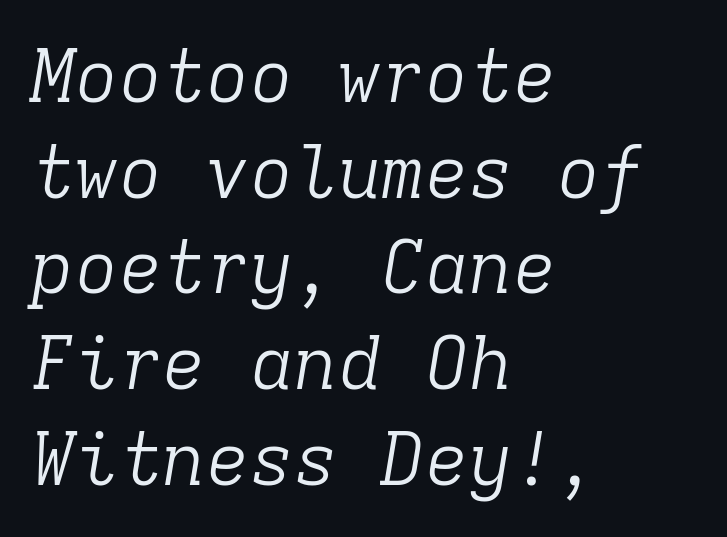
If you drew a line through each stem, it would be angled. Does the type have serifs? Yes, each stem ends in a small foot. Is this a heavy cut? Hardly; it is regular or lighter. Is this a fixed-width face? Yes — each glyph sits in an identical cell. These lines are set flush left with a ragged right edge. Look at the tracking — it's just the regular setting, nothing added.
